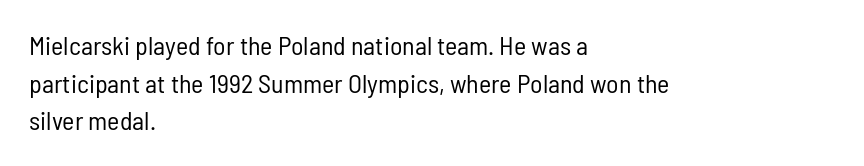
This sample is left-justified, so line endings fall wherever the words run out. Short note: letters normally spaced. These lines were composed using upright roman letters. Nothing heavy about these letters — not bold at all. The glyphs are unaccompanied by any horizontal stroke below them. Quick note: interline space is typical.
